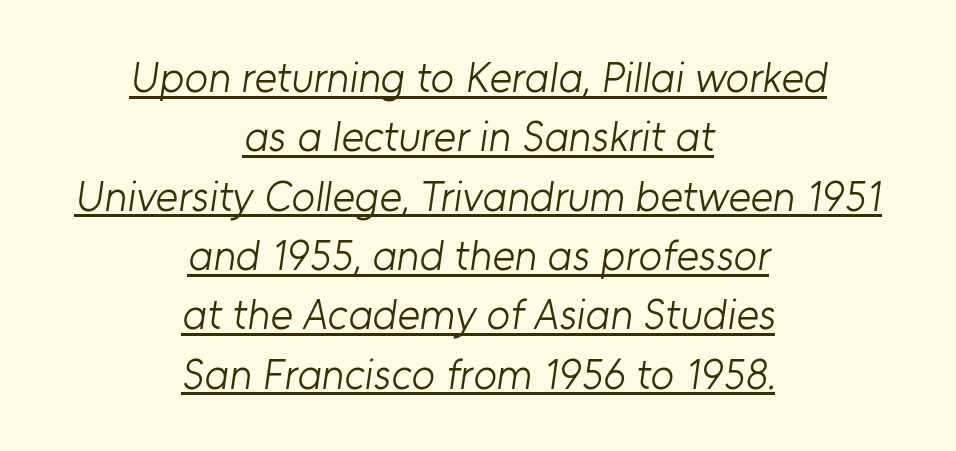
A typesetter would call this proportional, since set widths differ per character. No extra tracking has been applied to these lines. Vertical spacing — default. Font category for this specimen: sans-serif. Weight: in the light-to-regular range.
